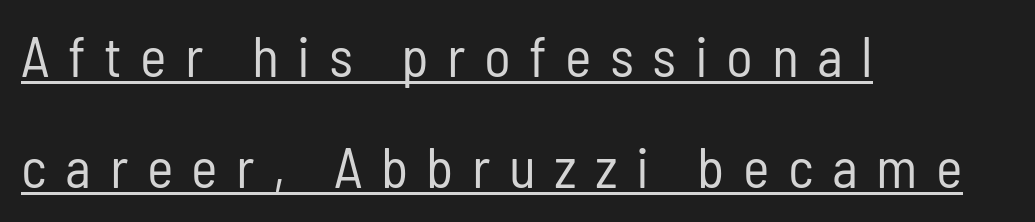
Q: Is the text bold? A: No.
Q: Is the text italic (slanted)? A: No, it is upright.
Q: Is the typeface a serif or a sans-serif typeface? A: Sans-serif.
Q: Is the text underlined? A: Yes.
Q: How is the paragraph aligned? A: Left-aligned.
Q: Is the spacing between letters normal or unusually wide? A: Unusually wide.
Q: Is the spacing between lines tight, normal or loose? A: Loose.
Q: Width (condensed, normal, or wide)? A: Condensed.
Q: Stroke contrast? A: Low.
Q: x-height? A: Medium.
Q: Monospaced? A: No.
